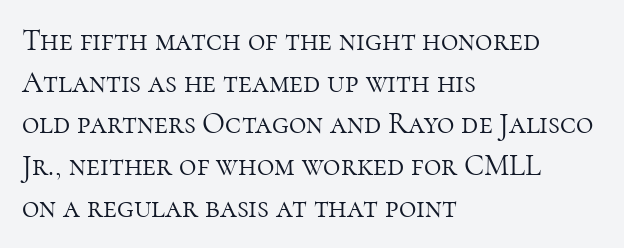
The image shows 30 px light serif type, upright; set left-aligned, normal line spacing (1.39x), normal letter spacing, not underlined; high stroke contrast and a medium x-height.
